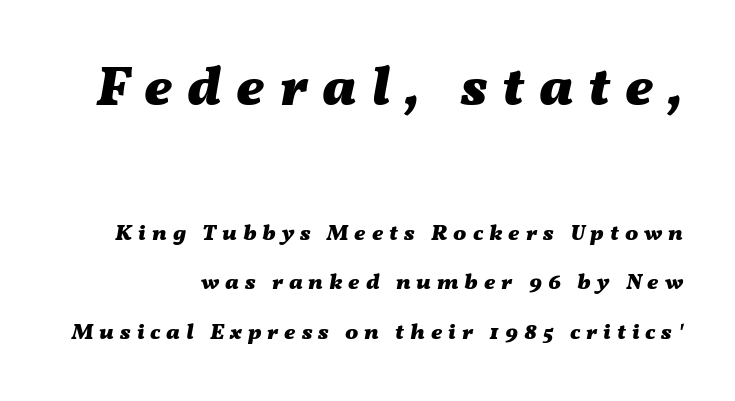
Q: Is the text bold? A: Yes.
Q: Is the text italic (slanted)? A: Yes, it leans right by about 11 degrees.
Q: Is the text underlined? A: No.
Q: Is the spacing between letters normal or unusually wide? A: Unusually wide.
Q: Is the spacing between lines tight, normal or loose? A: Loose.
Q: Which block of text is set in a larger size, the first (top) or the second (bottom)? A: The first (top) one.
Q: Width (condensed, normal, or wide)? A: Wide.
Q: Stroke contrast? A: Medium.
Q: x-height? A: Medium.
Q: Monospaced? A: No.
